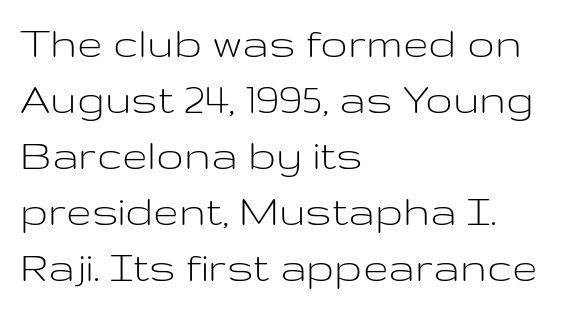
The image shows 46 px light, wide sans-serif type, upright; set left-aligned, line spacing 1.22x, normal letter spacing, not underlined; low stroke contrast and a medium x-height.
